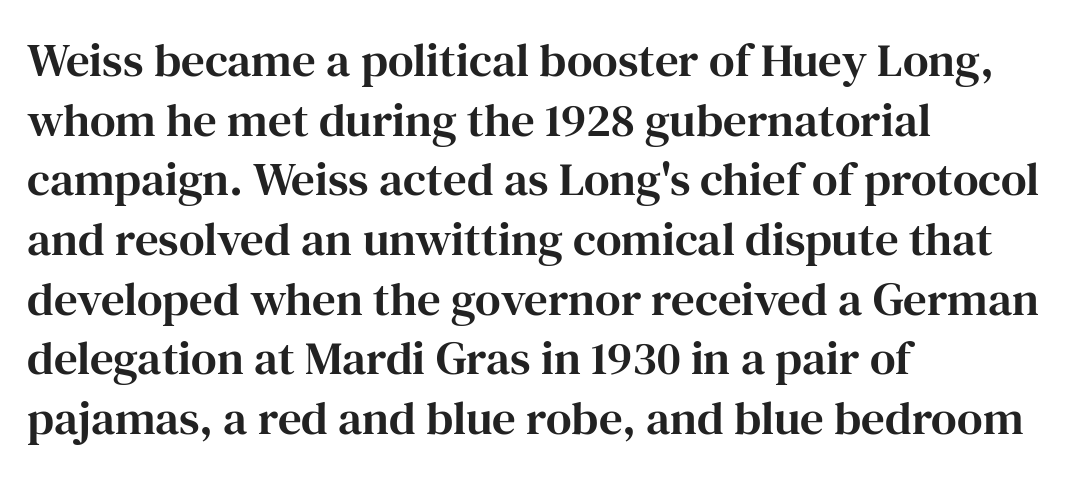
Q: Is the text italic (slanted)? A: No, it is upright.
Q: Is the typeface a serif or a sans-serif typeface? A: Serif.
Q: Is the text underlined? A: No.
Q: How is the paragraph aligned? A: Left-aligned.
Q: Is the spacing between letters normal or unusually wide? A: Normal.
Q: Is the spacing between lines tight, normal or loose? A: Normal.
Q: Width (condensed, normal, or wide)? A: Normal.
Q: Stroke contrast? A: High.
Q: x-height? A: Medium.
Q: Monospaced? A: No.
